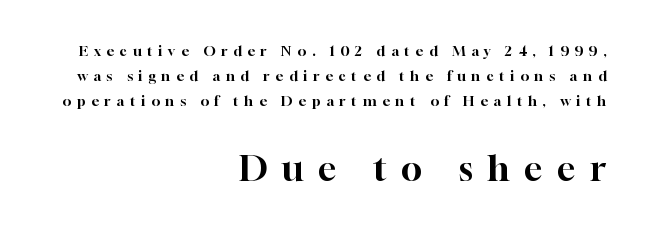
Characters follow at a spacing far wider than the type designer built in. Look at the glyph heights: the lower group is clearly the bigger setting. A typesetter would mark this as roman, not italic. Note: serifs present on the glyphs.
